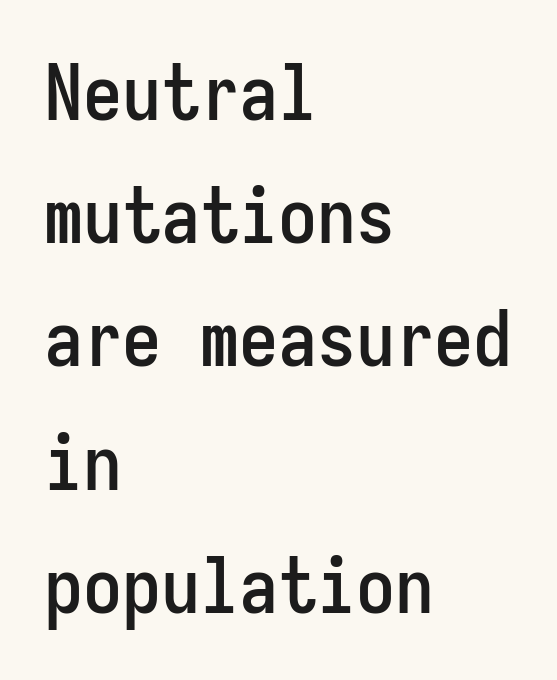
Quick note: not italic, upright. A typesetter would call this leading conventional body-copy spacing. The gap between lines stays unmarked. Each line starts at the same left margin while the right side varies.
